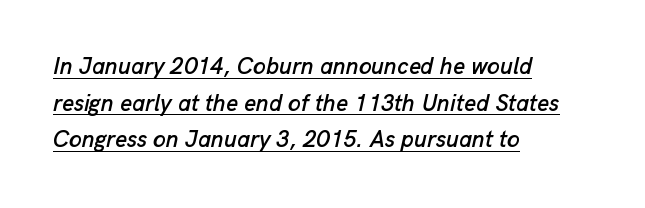
{"italic": "yes", "lean": "right", "slant_degrees": 13, "underline": "yes", "align": "left", "line_spacing": "normal", "line_spacing_ratio": 1.59, "letter_spacing": "normal", "letter_spacing_em": 0.0, "glyph_px": 23}
